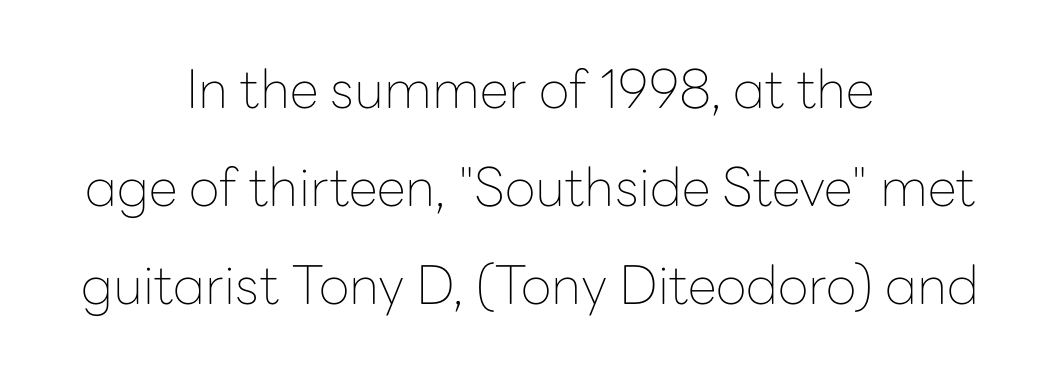
Q: Is the text bold? A: No.
Q: Is the text italic (slanted)? A: No, it is upright.
Q: Is the typeface a serif or a sans-serif typeface? A: Sans-serif.
Q: Is the text underlined? A: No.
Q: How is the paragraph aligned? A: Centered.
Q: Is the spacing between letters normal or unusually wide? A: Normal.
Q: Width (condensed, normal, or wide)? A: Normal.
Q: Stroke contrast? A: Low.
Q: x-height? A: Medium.
Q: Monospaced? A: No.
